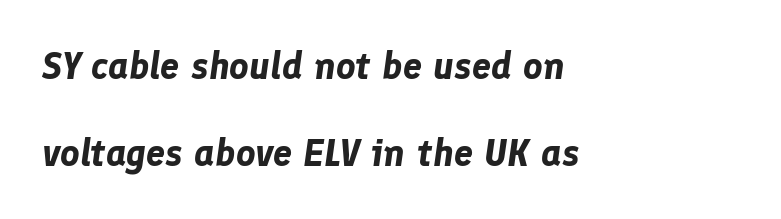
{"italic": "yes", "lean": "right", "slant_degrees": 8, "bold": "yes", "weight": "bold", "width": "normal", "stroke_contrast": "low", "x_height": "medium", "monospaced": "no", "underline": "no", "align": "left", "line_spacing": "loose", "line_spacing_ratio": 2.29, "letter_spacing": "normal", "letter_spacing_em": 0.0, "glyph_px": 38}
